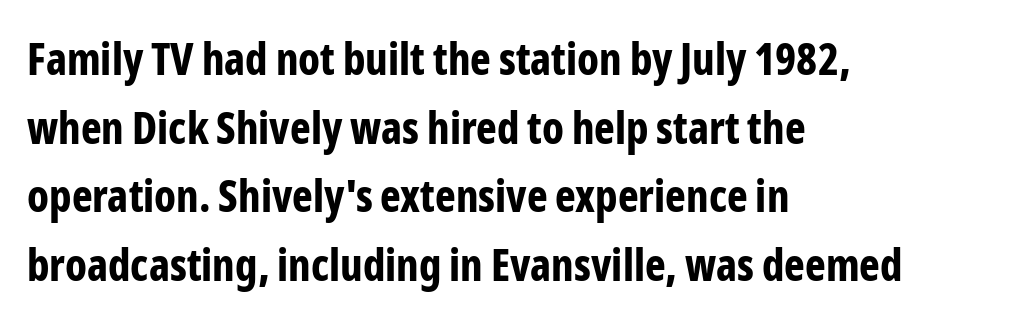
Q: Is the text bold? A: Yes.
Q: Is the text italic (slanted)? A: No, it is upright.
Q: Is the typeface a serif or a sans-serif typeface? A: Sans-serif.
Q: Is the text underlined? A: No.
Q: How is the paragraph aligned? A: Left-aligned.
Q: Is the spacing between letters normal or unusually wide? A: Normal.
Q: Is the spacing between lines tight, normal or loose? A: Normal.
Q: Width (condensed, normal, or wide)? A: Condensed.
Q: Stroke contrast? A: Low.
Q: x-height? A: Medium.
Q: Monospaced? A: No.
